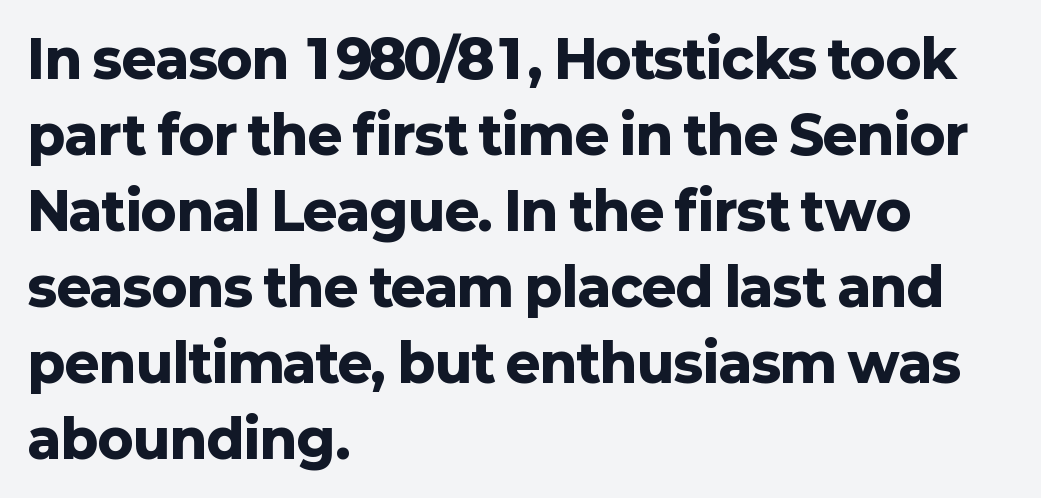
{"serif": "no", "italic": "no", "bold": "yes", "weight": "heavy", "width": "normal", "stroke_contrast": "low", "x_height": "medium", "monospaced": "no", "underline": "no", "align": "left", "line_spacing": "normal", "line_spacing_ratio": 1.46, "letter_spacing": "normal", "letter_spacing_em": 0.0, "glyph_px": 52}
